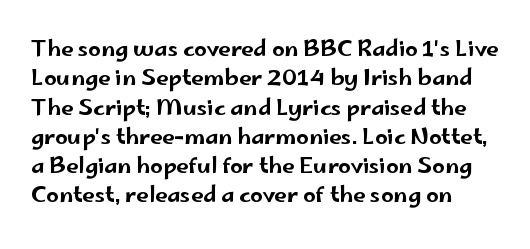
Q: Is the text italic (slanted)? A: No, it is upright.
Q: Is the text underlined? A: No.
Q: Is the spacing between letters normal or unusually wide? A: Normal.
Q: Is the spacing between lines tight, normal or loose? A: Normal.
